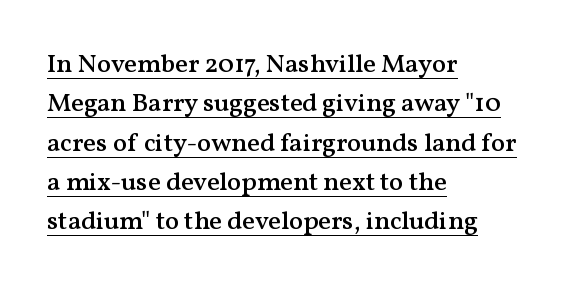
Q: Is the text bold? A: Semi-bold.
Q: Is the text italic (slanted)? A: No, it is upright.
Q: Is the text underlined? A: Yes.
Q: How is the paragraph aligned? A: Left-aligned.
Q: Is the spacing between letters normal or unusually wide? A: Normal.
Q: Is the spacing between lines tight, normal or loose? A: Normal.
